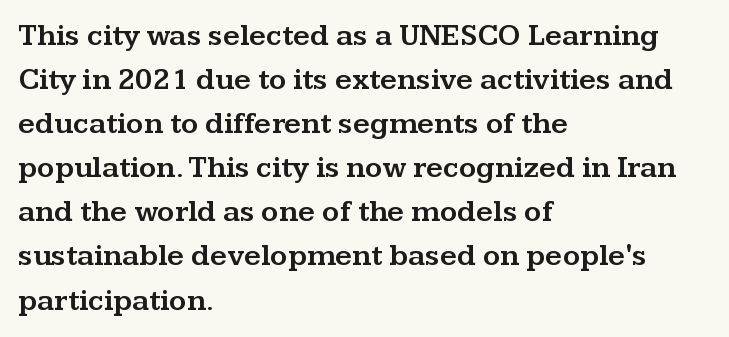
The image shows 30 px wide serif type, upright; set left-aligned, normal line spacing (1.47x), normal letter spacing, not underlined; medium stroke contrast and a medium x-height.
